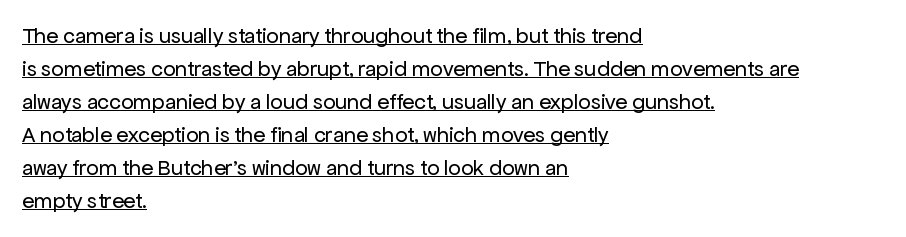
Q: Is the text bold? A: No.
Q: Is the text italic (slanted)? A: No, it is upright.
Q: Is the text underlined? A: Yes.
Q: How is the paragraph aligned? A: Left-aligned.
Q: Is the spacing between letters normal or unusually wide? A: Normal.
Q: Is the spacing between lines tight, normal or loose? A: Normal.
